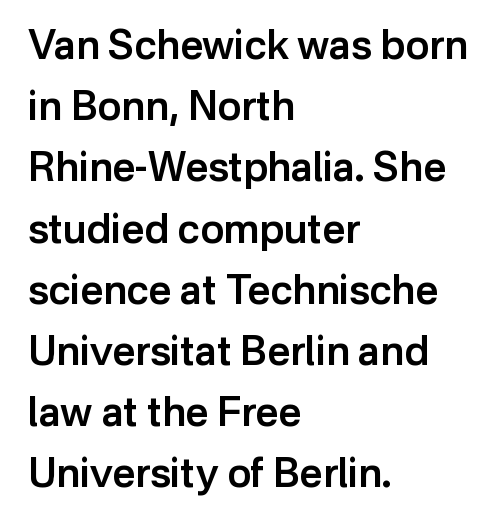
The image shows 40 px semibold sans-serif type, upright; set left-aligned, normal line spacing (1.53x), normal letter spacing, not underlined; low stroke contrast and a medium x-height.
